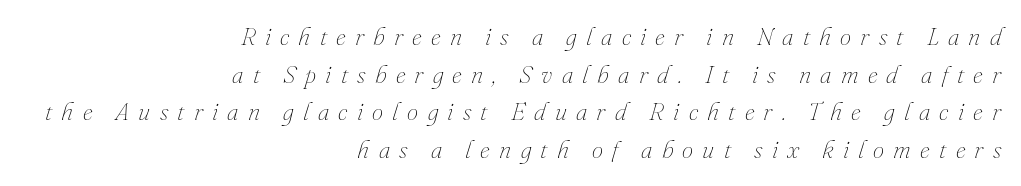
Horizontal alignment here is rightward, an uncommon choice for prose. The whole block is typeset with a tilt. In terms of leading, this rendering sits right in the middle. Stroke thickness stays within the range of a standard reading face or lighter.
